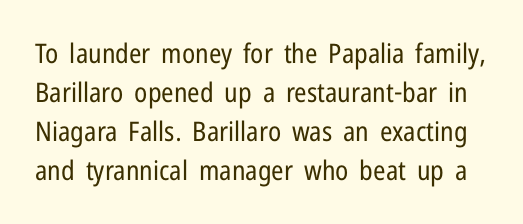
The cut favours lightness, reaching ordinary text weight at its darkest. Posture: straight, roman, zero tilt. The area under the type is left untouched. Regarding leading, the lines here are spaced in the standard way.
